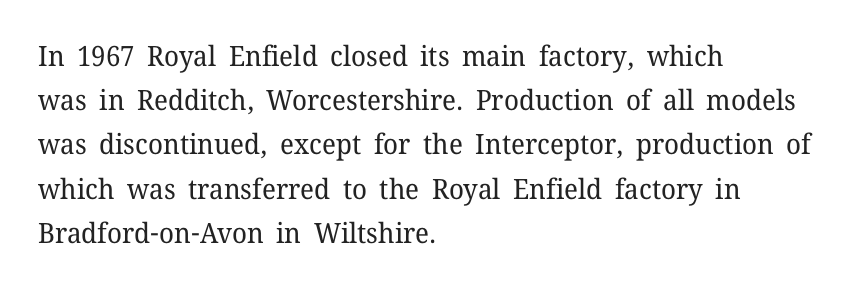
Q: Is the text bold? A: No.
Q: Is the text italic (slanted)? A: No, it is upright.
Q: Is the typeface a serif or a sans-serif typeface? A: Serif.
Q: Is the text underlined? A: No.
Q: How is the paragraph aligned? A: Left-aligned.
Q: Is the spacing between letters normal or unusually wide? A: Normal.
Q: Is the spacing between lines tight, normal or loose? A: Normal.
Q: Width (condensed, normal, or wide)? A: Normal.
Q: Stroke contrast? A: Low.
Q: x-height? A: Medium.
Q: Monospaced? A: No.
